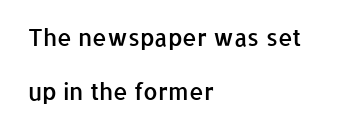
Q: Is the text bold? A: Semi-bold.
Q: Is the text italic (slanted)? A: No, it is upright.
Q: Is the text underlined? A: No.
Q: How is the paragraph aligned? A: Left-aligned.
Q: Is the spacing between letters normal or unusually wide? A: Normal.
Q: Is the spacing between lines tight, normal or loose? A: Loose.
